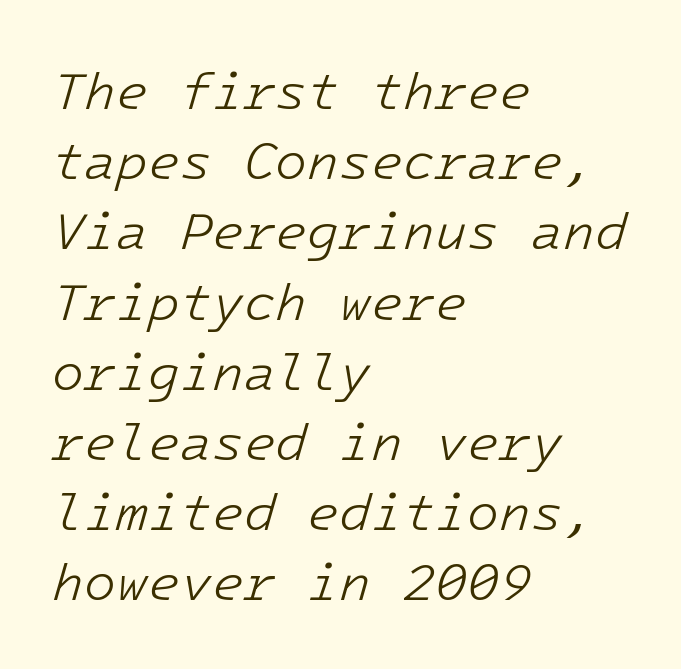
{"italic": "yes", "lean": "right", "slant_degrees": 16, "bold": "no", "weight": "light", "width": "normal", "stroke_contrast": "low", "x_height": "medium", "monospaced": "yes", "underline": "no", "align": "left", "line_spacing": "normal", "line_spacing_ratio": 1.35, "letter_spacing": "normal", "letter_spacing_em": 0.0, "glyph_px": 52}
